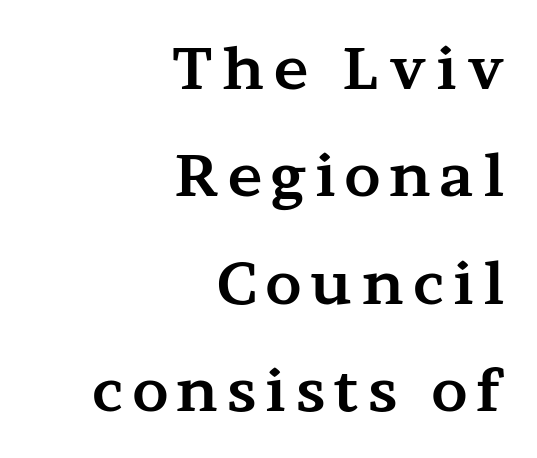
Each row of text sits above clean, open space. Do the characters align in a grid? No, the font is proportional. Posture: straight, roman, zero tilt. Emphasis by weight is at full strength: bold. The letters carry serifs — small finishing strokes at the ends of their stems.
